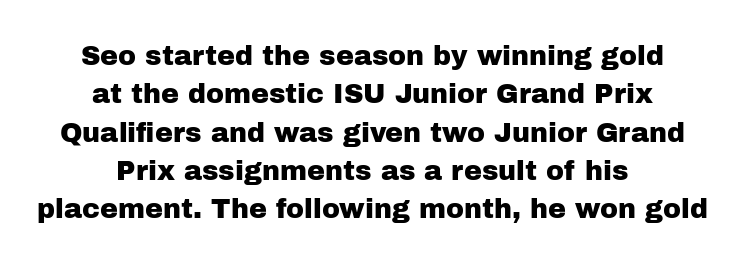
{"italic": "no", "underline": "no", "align": "center", "line_spacing": "normal", "line_spacing_ratio": 1.42, "letter_spacing": "normal", "letter_spacing_em": 0.0, "glyph_px": 27}
